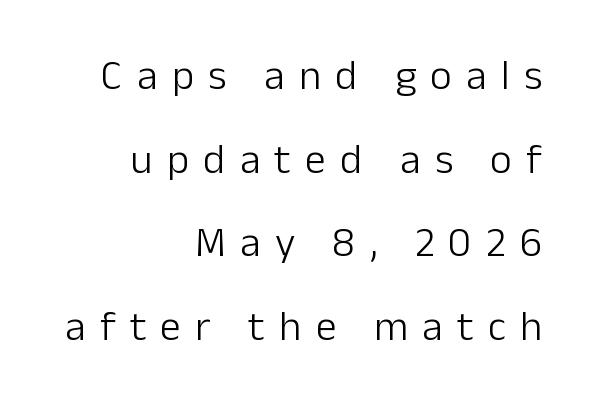
Underline: absent. These lines were composed using upright roman letters. The passage shown is typed in a proportional face where columns would drift. Short note: letters widely spaced. The compositor pushed each line to the right boundary.
